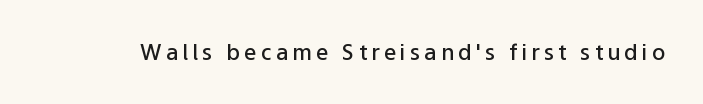
The image shows 22 px text type, upright; set not underlined.
